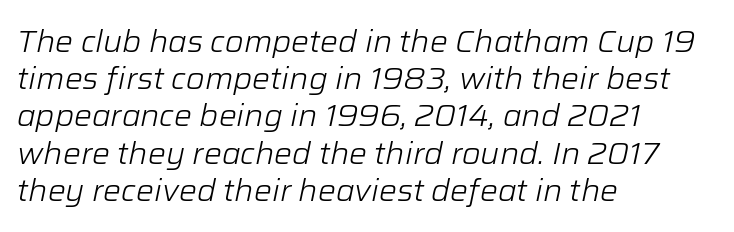
The passage shown has conventional tracking throughout. The passage shown is not bold in any degree. The font's italic variant was chosen for this text. Proportional: the letters do not fall into vertical columns.
